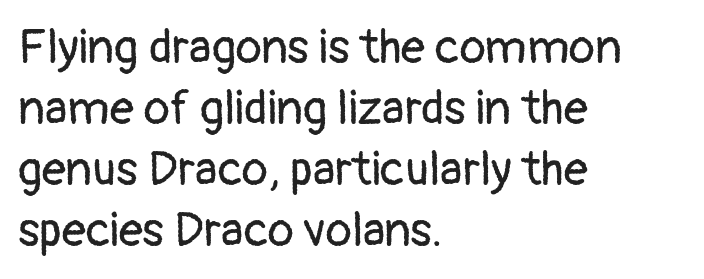
The image shows 48 px regular-weight sans-serif type, upright; set left-aligned, normal line spacing (1.27x), normal letter spacing, not underlined; low stroke contrast and a medium x-height.
